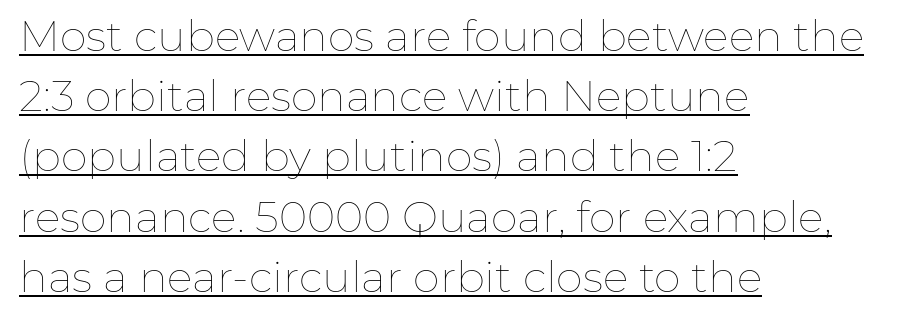
{"italic": "no", "bold": "no", "weight": "thin", "width": "normal", "stroke_contrast": "low", "x_height": "medium", "monospaced": "no", "underline": "yes", "align": "left", "line_spacing": "normal", "line_spacing_ratio": 1.4, "letter_spacing": "normal", "letter_spacing_em": 0.0, "glyph_px": 43}
